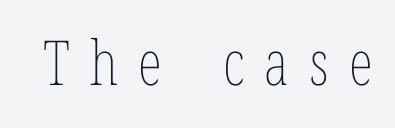
The image shows 62 px thin, condensed type, upright; set unusually wide letter spacing (+0.32 em), not underlined; low stroke contrast and a medium x-height.
